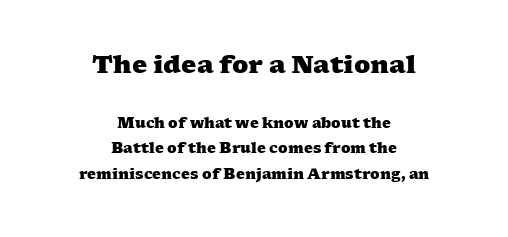
Caption: standard tracking, unaltered. Caption: upper text group enlarged, lower text group reduced. Set as a true bold cut, around the 700 mark. Plain, unruled lines of type. If you folded the block vertically in half, each line would mirror itself in length.
